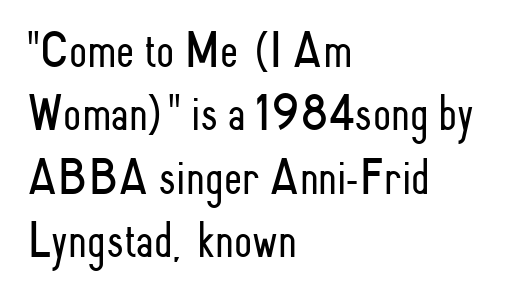
{"serif": "no", "italic": "no", "bold": "no", "weight": "light", "width": "condensed", "stroke_contrast": "low", "x_height": "small", "monospaced": "no", "underline": "no", "align": "left", "line_spacing_ratio": 1.22, "letter_spacing": "normal", "letter_spacing_em": 0.0, "glyph_px": 52}
